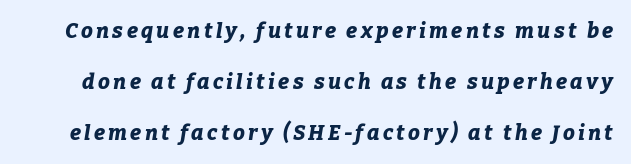
Q: Is the text bold? A: Yes.
Q: Is the text italic (slanted)? A: Yes, it leans right by about 9 degrees.
Q: Is the text underlined? A: No.
Q: Is the spacing between lines tight, normal or loose? A: Loose.
